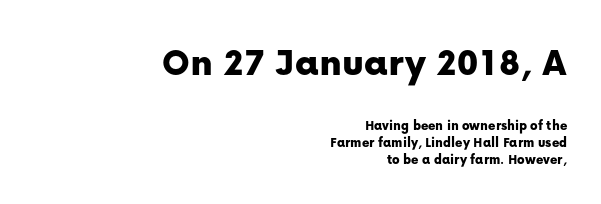
The image shows 41 px sans-serif type, upright; set right-aligned, line spacing 1.21x, normal letter spacing, not underlined; the first (top) block is 2.93x larger; low stroke contrast and a medium x-height.
